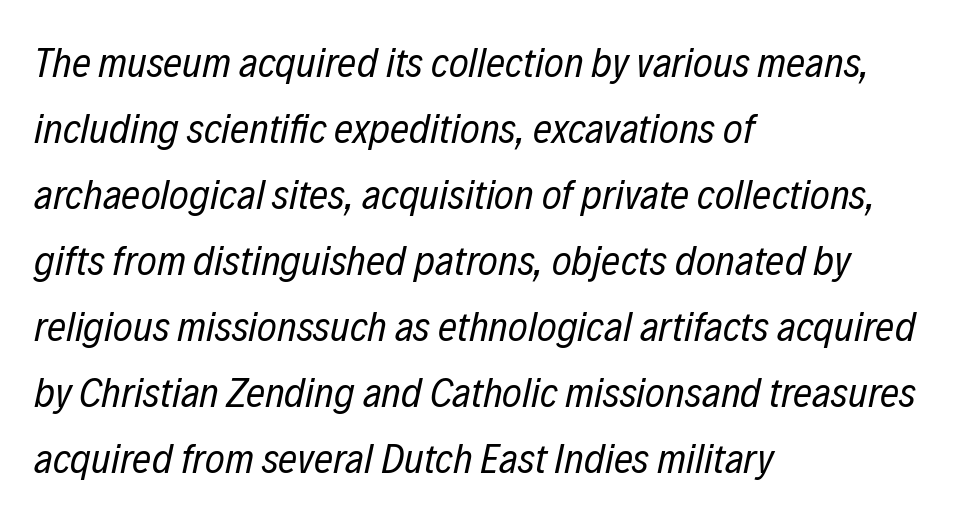
Evenly set lines give the paragraph a standard silhouette. How are the letters spaced? Ordinarily, with no added tracking. The axis of the letterforms is tilted away from vertical. Layout note: lines flush left. Honestly, there is no underline to notice here at all.
